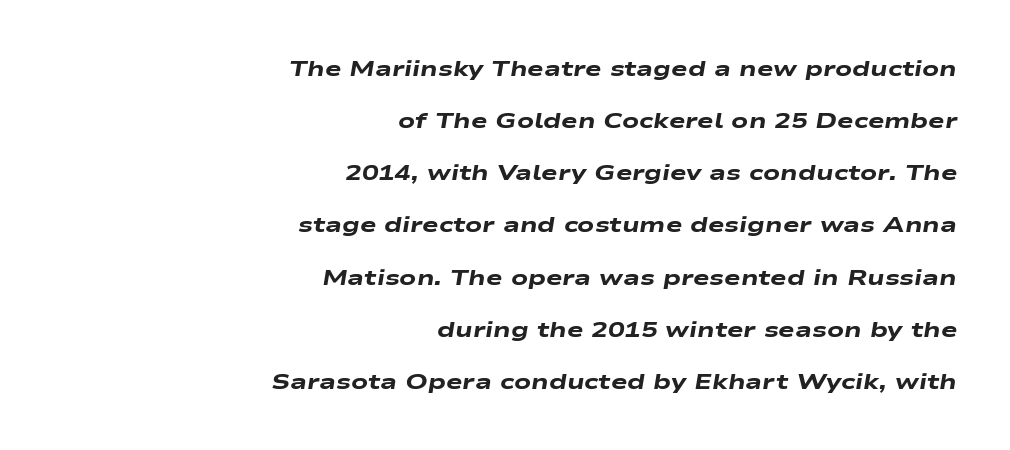
The image shows 22 px bold type, italic (leaning right); set right-aligned, loose line spacing (2.37x), normal letter spacing, not underlined.
